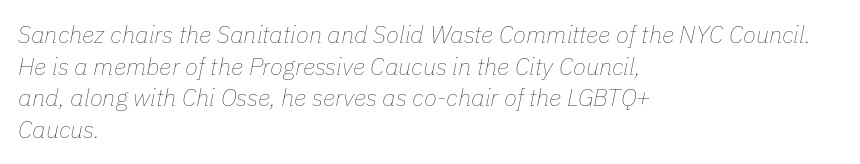
The image shows 24 px text type, italic (leaning right); set left-aligned, normal line spacing (1.32x), normal letter spacing, not underlined.
